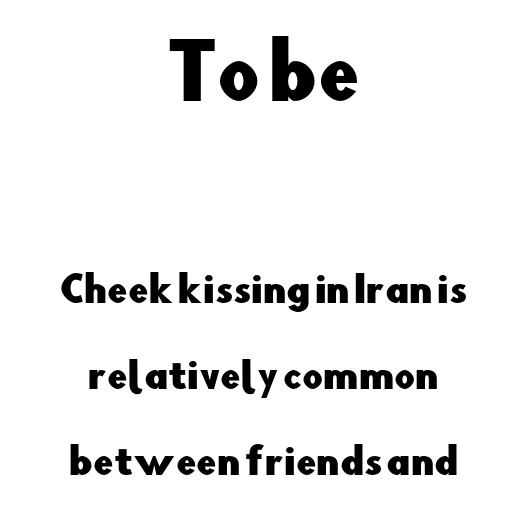
{"serif": "no", "italic": "no", "width": "normal", "stroke_contrast": "low", "x_height": "small", "monospaced": "no", "underline": "no", "align": "center", "line_spacing": "loose", "line_spacing_ratio": 2.39, "letter_spacing": "normal", "letter_spacing_em": 0.0, "larger_block": "first", "size_ratio": 2.03, "glyph_px": 73}
